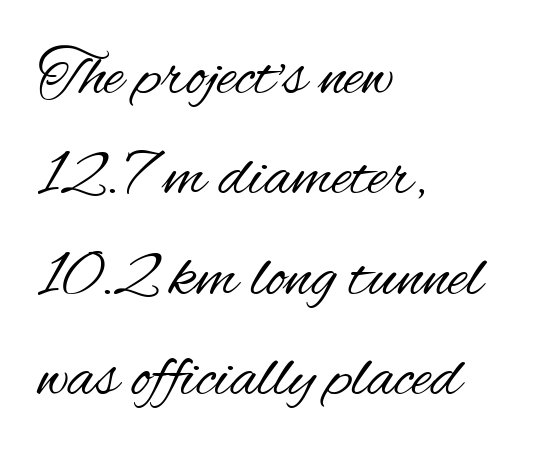
Spacing verdict: proportional, widths tailored to each character. The tracking reads as untouched default to a designer's eye. Stroke terminals: plain, sans-serif. The passage is arranged the way most books set body copy — flush left.
